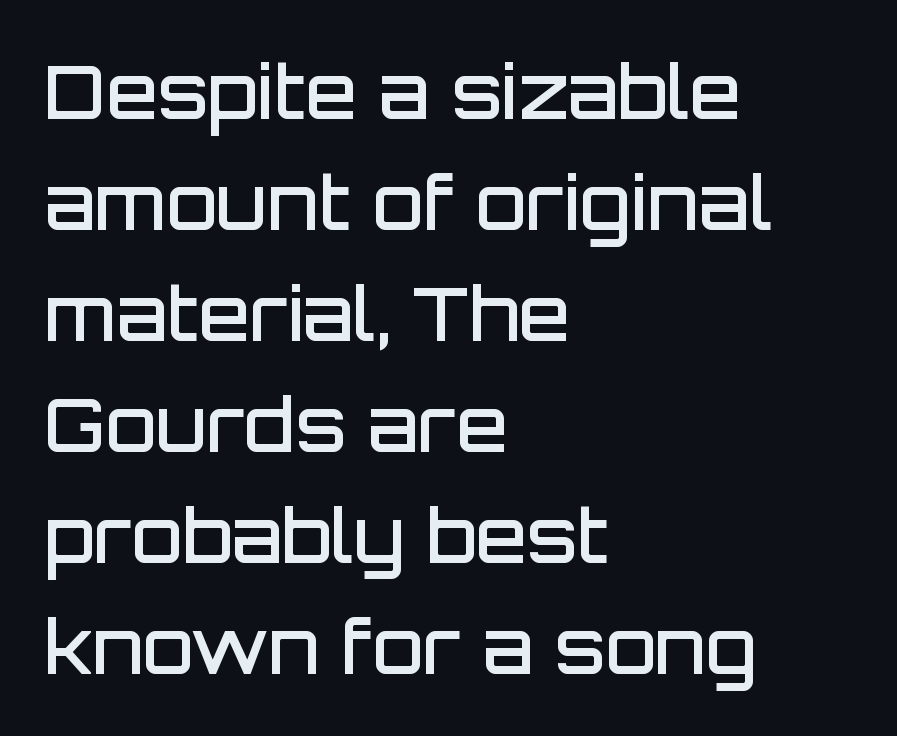
The image shows 74 px semibold sans-serif type, upright; set left-aligned, normal line spacing (1.5x), normal letter spacing, not underlined; low stroke contrast and a large x-height.
